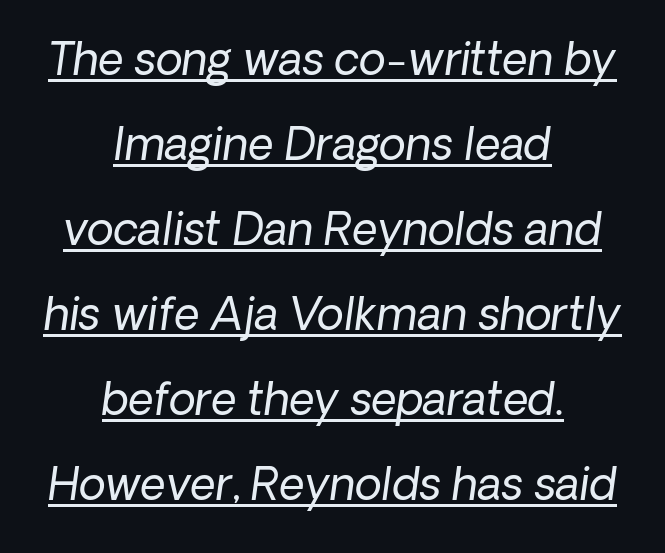
Q: Is the text bold? A: No.
Q: Is the typeface a serif or a sans-serif typeface? A: Sans-serif.
Q: Is the text underlined? A: Yes.
Q: How is the paragraph aligned? A: Centered.
Q: Is the spacing between letters normal or unusually wide? A: Normal.
Q: Is the spacing between lines tight, normal or loose? A: Loose.
Q: Width (condensed, normal, or wide)? A: Normal.
Q: Stroke contrast? A: Low.
Q: x-height? A: Medium.
Q: Monospaced? A: No.
